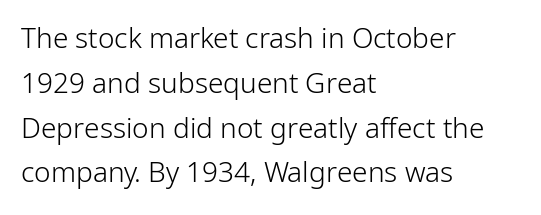
The image shows 28 px light sans-serif type, upright; set left-aligned, normal line spacing (1.6x), normal letter spacing, not underlined; low stroke contrast and a medium x-height.
